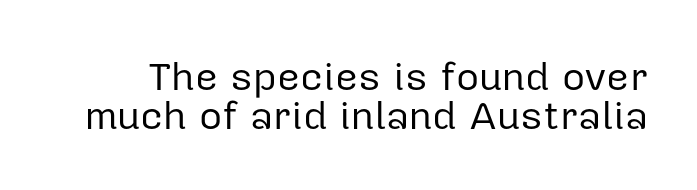
{"serif": "no", "italic": "no", "bold": "no", "weight": "regular", "width": "normal", "stroke_contrast": "low", "x_height": "medium", "monospaced": "no", "underline": "no", "line_spacing": "tight", "line_spacing_ratio": 0.97, "letter_spacing": "normal", "letter_spacing_em": 0.0, "glyph_px": 40}
